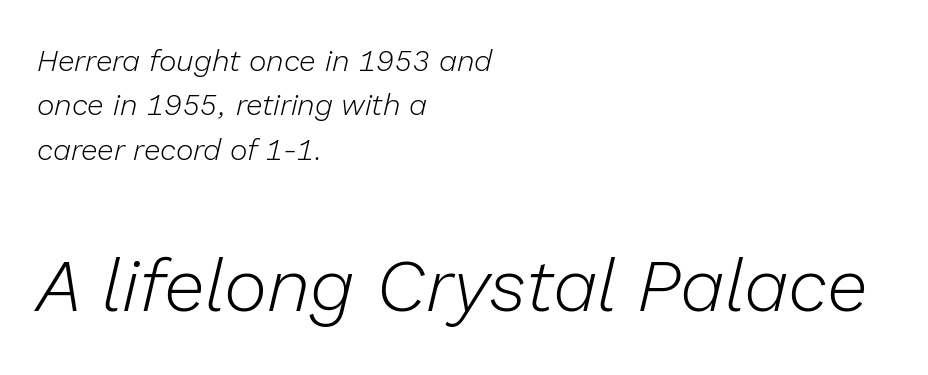
{"italic": "yes", "lean": "right", "slant_degrees": 13, "bold": "no", "weight": "light", "width": "normal", "stroke_contrast": "low", "x_height": "medium", "monospaced": "no", "underline": "no", "align": "left", "line_spacing": "normal", "line_spacing_ratio": 1.48, "letter_spacing": "normal", "letter_spacing_em": 0.0, "larger_block": "second", "size_ratio": 2.47, "glyph_px": 74}
